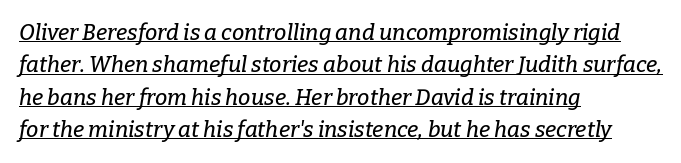
These lines were composed using italics. Vertically, the passage feels balanced, rows spaced as you'd expect. These lines stack with their left ends in a neat column. Look at the tracking — it's just the regular setting, nothing added.
